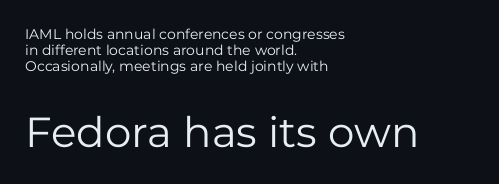
Inter-character spacing is left at the font's built-in metrics. The rendering uses natural spacing where letterforms have individual widths. The designer dialed line spacing down below the default. Grotesque or geometric, the face here clearly has no serifs. The more generous point size was reserved for the lower chunk. This reads as an unemphasized weight, regular at the heaviest.
